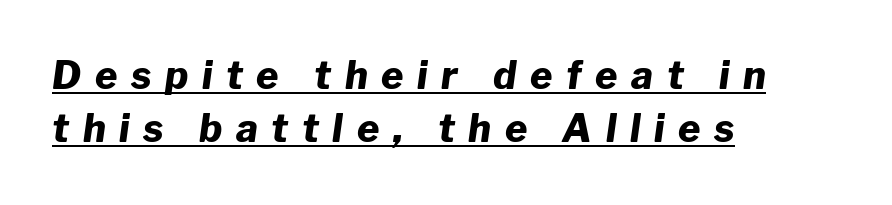
The image shows 38 px heavy type, italic (leaning right); set left-aligned, normal line spacing (1.4x), unusually wide letter spacing (+0.36 em), underlined; low stroke contrast and a medium x-height.
